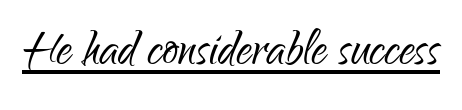
Q: Is the text bold? A: No.
Q: Is the text italic (slanted)? A: Yes.
Q: Is the typeface a serif or a sans-serif typeface? A: Sans-serif.
Q: Is the text underlined? A: Yes.
Q: Is the spacing between letters normal or unusually wide? A: Normal.
Q: Width (condensed, normal, or wide)? A: Condensed.
Q: Stroke contrast? A: Low.
Q: x-height? A: Small.
Q: Monospaced? A: No.
